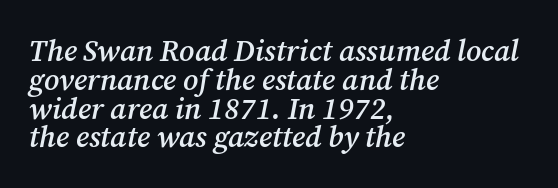
{"serif": "yes", "italic": "yes", "lean": "right", "slant_degrees": 12, "bold": "semi", "weight": "semibold", "width": "normal", "stroke_contrast": "medium", "x_height": "medium", "monospaced": "no", "underline": "no", "align": "left", "line_spacing": "tight", "line_spacing_ratio": 0.96, "letter_spacing": "normal", "letter_spacing_em": 0.0, "glyph_px": 30}
